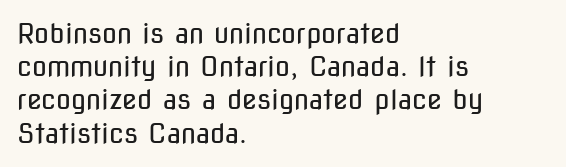
The image shows 27 px text type, upright; set left-aligned, line spacing 1.23x, normal letter spacing, not underlined.
